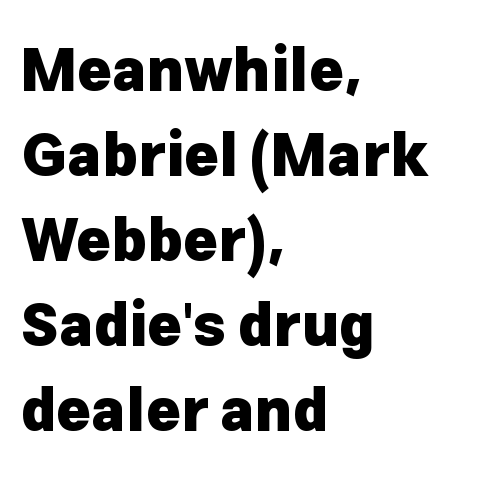
Q: Is the text bold? A: Yes.
Q: Is the text italic (slanted)? A: No, it is upright.
Q: Is the typeface a serif or a sans-serif typeface? A: Sans-serif.
Q: Is the text underlined? A: No.
Q: How is the paragraph aligned? A: Left-aligned.
Q: Is the spacing between letters normal or unusually wide? A: Normal.
Q: Is the spacing between lines tight, normal or loose? A: Normal.
Q: Width (condensed, normal, or wide)? A: Normal.
Q: Stroke contrast? A: Low.
Q: x-height? A: Medium.
Q: Monospaced? A: No.
